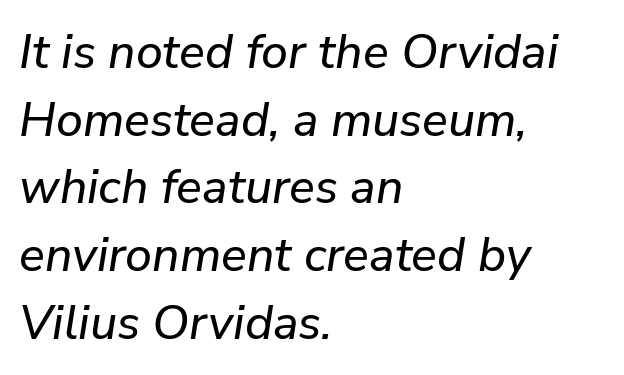
Descenders hang freely into open space. Leading: standard. This sample uses an oblique cut, with every glyph tilted off the vertical. Line beginnings align vertically; line endings do not.
